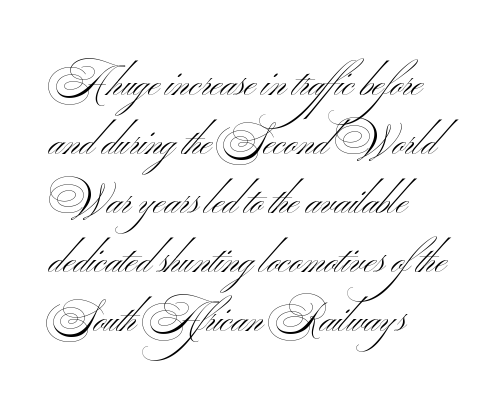
The image shows 39 px light, wide sans-serif type; set left-aligned, normal line spacing (1.51x), normal letter spacing, not underlined; medium stroke contrast and a small x-height.
